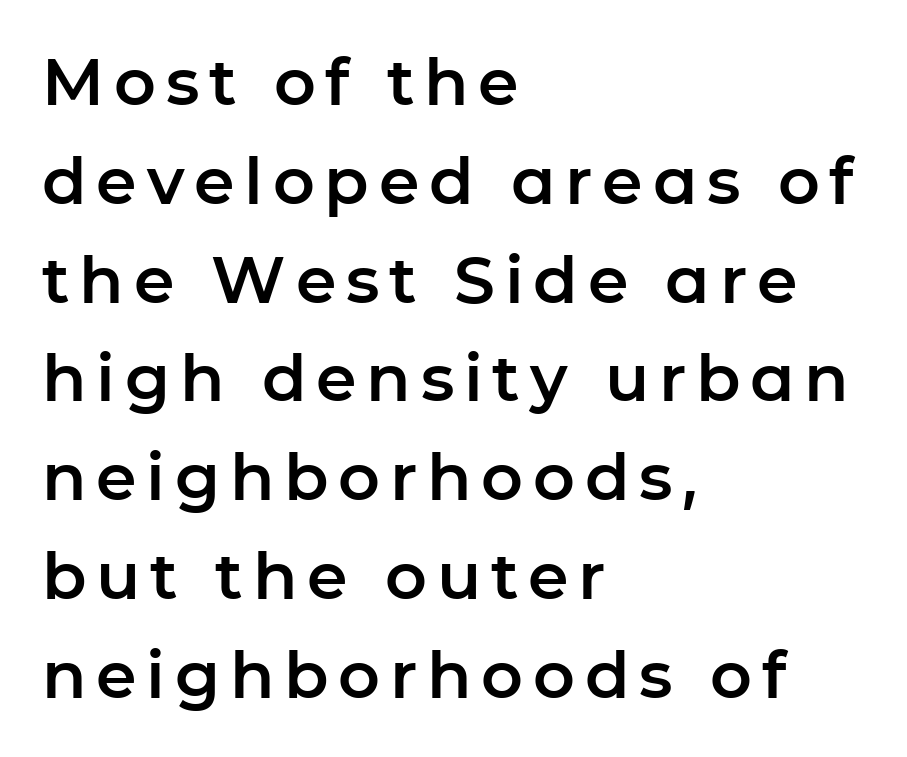
The image shows 65 px sans-serif type, upright; set left-aligned, normal line spacing (1.52x), not underlined; low stroke contrast and a medium x-height.
